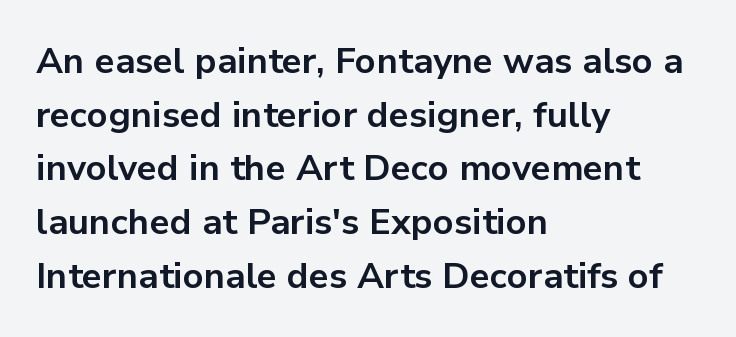
{"serif": "no", "italic": "no", "bold": "yes", "weight": "bold", "width": "normal", "stroke_contrast": "low", "x_height": "medium", "monospaced": "no", "underline": "no", "align": "left", "line_spacing": "normal", "line_spacing_ratio": 1.49, "letter_spacing": "normal", "letter_spacing_em": 0.0, "glyph_px": 36}
